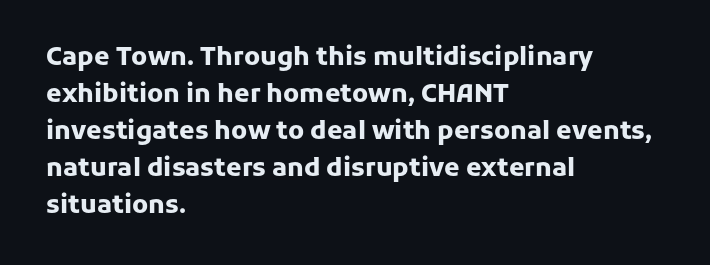
Q: Is the text bold? A: Yes.
Q: Is the text italic (slanted)? A: No, it is upright.
Q: Is the text underlined? A: No.
Q: How is the paragraph aligned? A: Left-aligned.
Q: Is the spacing between letters normal or unusually wide? A: Normal.
Q: Is the spacing between lines tight, normal or loose? A: Normal.
